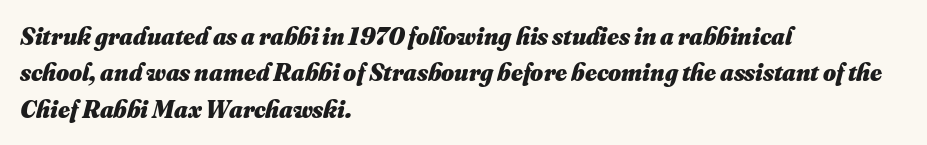
Compared with typical paragraphs, the rows here are spaced about the same. Weight check: bold — yes, fully. Caption: multi-line text, flush left, ragged right. The face used here is rendered with its standard letterfit. The strip under each line holds only bare page.
